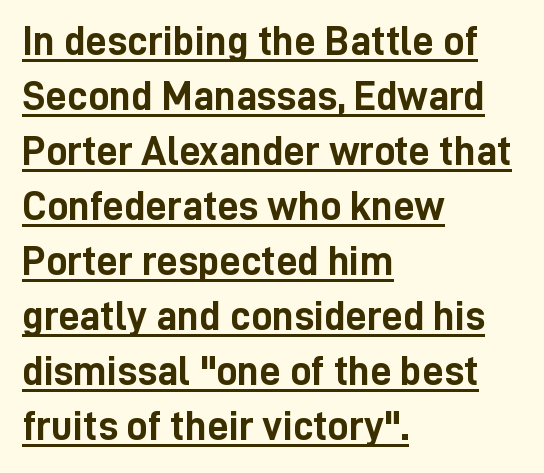
Q: Is the text bold? A: Yes.
Q: Is the text italic (slanted)? A: No, it is upright.
Q: Is the typeface a serif or a sans-serif typeface? A: Sans-serif.
Q: Is the text underlined? A: Yes.
Q: How is the paragraph aligned? A: Left-aligned.
Q: Is the spacing between letters normal or unusually wide? A: Normal.
Q: Is the spacing between lines tight, normal or loose? A: Normal.
Q: Width (condensed, normal, or wide)? A: Condensed.
Q: Stroke contrast? A: Low.
Q: x-height? A: Medium.
Q: Monospaced? A: No.
